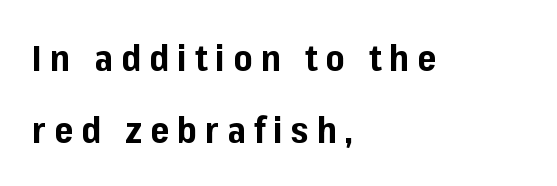
Q: Is the text bold? A: Yes.
Q: Is the text italic (slanted)? A: No, it is upright.
Q: Is the typeface a serif or a sans-serif typeface? A: Sans-serif.
Q: Is the text underlined? A: No.
Q: How is the paragraph aligned? A: Left-aligned.
Q: Is the spacing between letters normal or unusually wide? A: Unusually wide.
Q: Is the spacing between lines tight, normal or loose? A: Loose.
Q: Width (condensed, normal, or wide)? A: Normal.
Q: Stroke contrast? A: Low.
Q: x-height? A: Medium.
Q: Monospaced? A: No.
